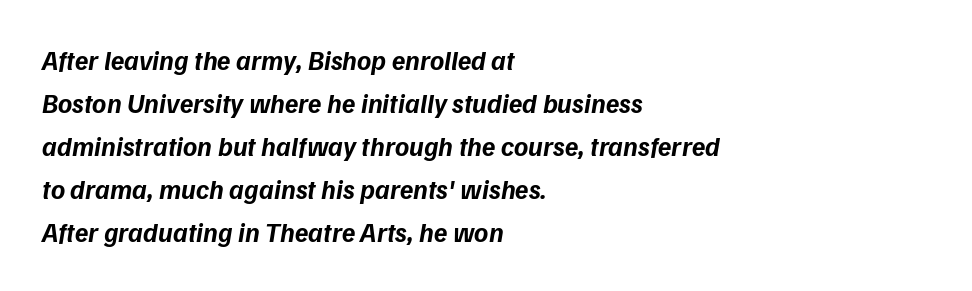
If you drew a line through each stem, it would be angled. This rendering leaves character spacing at its baseline value. Normally led — the rows are evenly, conventionally spaced. Typesetter's note: full bold, strokes at maximum text heaviness. All the whitespace from short lines collects on the right. Descenders are the only things crossing below the line.
